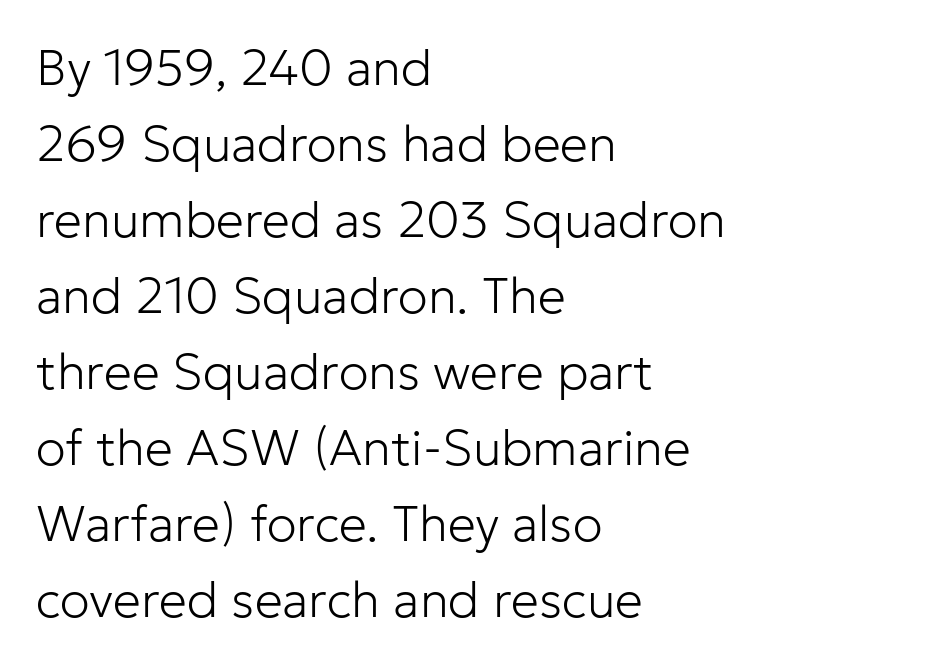
{"serif": "no", "italic": "no", "bold": "no", "weight": "light", "width": "normal", "stroke_contrast": "low", "x_height": "medium", "monospaced": "no", "underline": "no", "align": "left", "line_spacing": "normal", "line_spacing_ratio": 1.52, "letter_spacing": "normal", "letter_spacing_em": 0.0, "glyph_px": 50}
